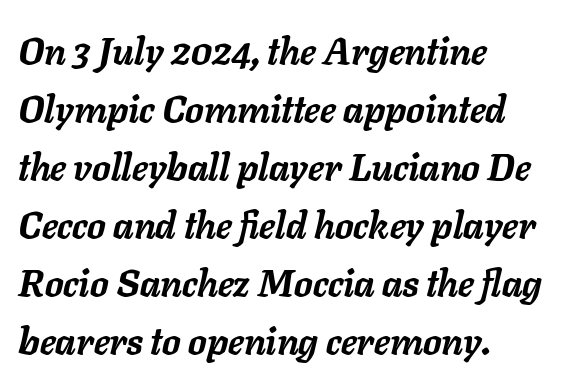
The image shows 37 px semibold type, italic (leaning right); set left-aligned, normal line spacing (1.57x), normal letter spacing, not underlined; low stroke contrast and a medium x-height.
